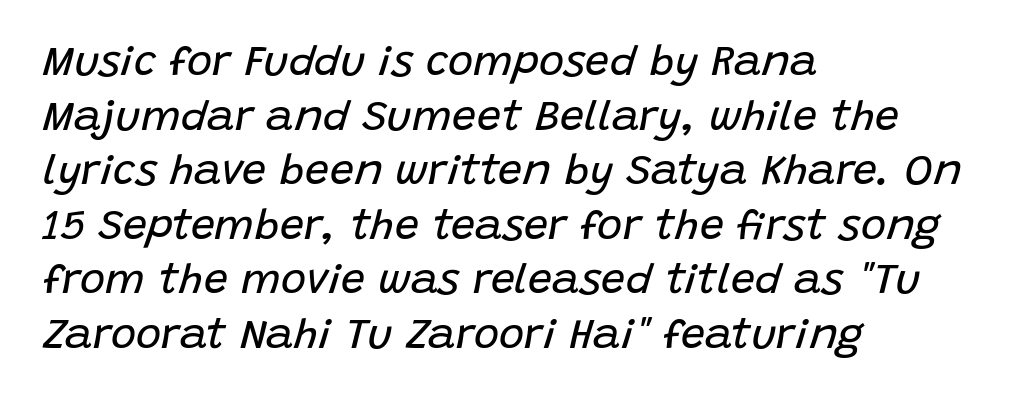
{"italic": "yes", "lean": "right", "slant_degrees": 15, "bold": "no", "weight": "regular", "width": "normal", "stroke_contrast": "low", "x_height": "large", "monospaced": "no", "underline": "no", "align": "left", "line_spacing": "normal", "line_spacing_ratio": 1.27, "letter_spacing": "normal", "letter_spacing_em": 0.0, "glyph_px": 43}
